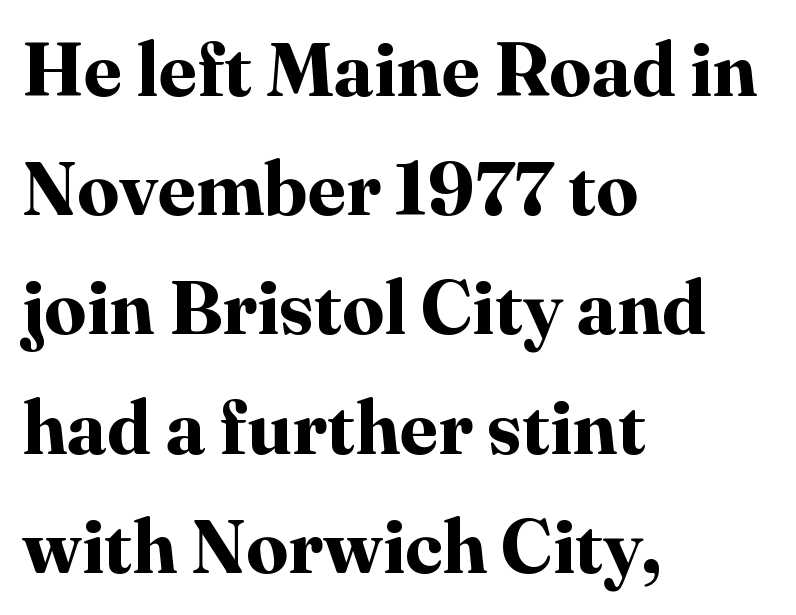
{"serif": "yes", "italic": "no", "bold": "yes", "weight": "bold", "width": "normal", "stroke_contrast": "high", "x_height": "medium", "monospaced": "no", "underline": "no", "align": "left", "line_spacing": "normal", "line_spacing_ratio": 1.59, "letter_spacing": "normal", "letter_spacing_em": 0.0, "glyph_px": 75}
